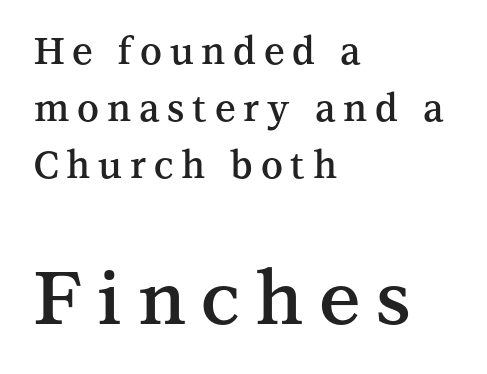
The image shows 74 px semibold serif type, upright; set left-aligned, normal line spacing (1.54x), unusually wide letter spacing (+0.21 em), not underlined; the second (bottom) block is 2.0x larger; medium stroke contrast and a medium x-height.
